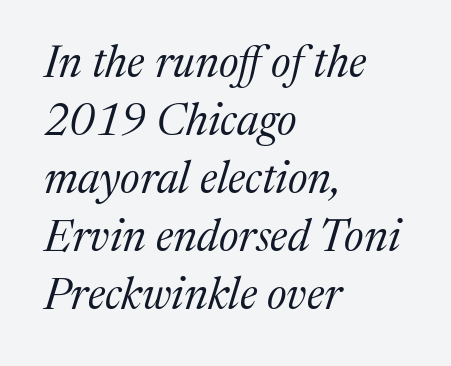
Q: Is the text bold? A: No.
Q: Is the text italic (slanted)? A: Yes, it leans right by about 17 degrees.
Q: Is the typeface a serif or a sans-serif typeface? A: Serif.
Q: Is the text underlined? A: No.
Q: How is the paragraph aligned? A: Left-aligned.
Q: Is the spacing between letters normal or unusually wide? A: Normal.
Q: Is the spacing between lines tight, normal or loose? A: Normal.
Q: Width (condensed, normal, or wide)? A: Normal.
Q: Stroke contrast? A: Medium.
Q: x-height? A: Medium.
Q: Monospaced? A: No.
